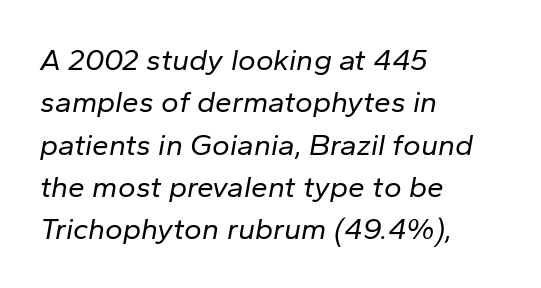
Proportional: the letters do not fall into vertical columns. Tracking here is standard; glyphs follow each other at the usual distance. The font sits on the lighter half of the weight spectrum, regular included. Check under the words: just untouched page.
